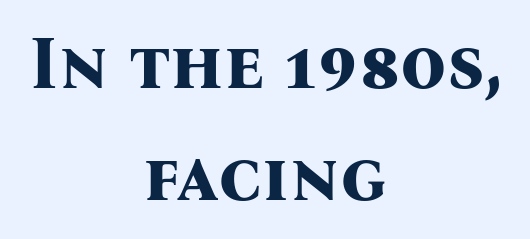
Q: Is the text bold? A: Yes.
Q: Is the text italic (slanted)? A: No, it is upright.
Q: Is the typeface a serif or a sans-serif typeface? A: Serif.
Q: Is the text underlined? A: No.
Q: How is the paragraph aligned? A: Centered.
Q: Is the spacing between letters normal or unusually wide? A: Normal.
Q: Is the spacing between lines tight, normal or loose? A: Normal.
Q: Width (condensed, normal, or wide)? A: Normal.
Q: Stroke contrast? A: Medium.
Q: x-height? A: Medium.
Q: Monospaced? A: No.
